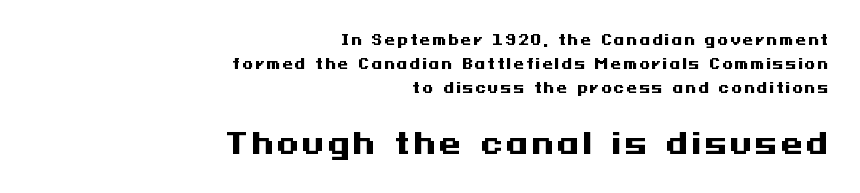
A clean baseline with only descenders dipping below it. The rag falls on the left side of this text block. Does the lettering tilt? It doesn't — this is upright. Examine the stroke ends and you'll find no serifs. These words are printed bold, with thick strokes throughout.
